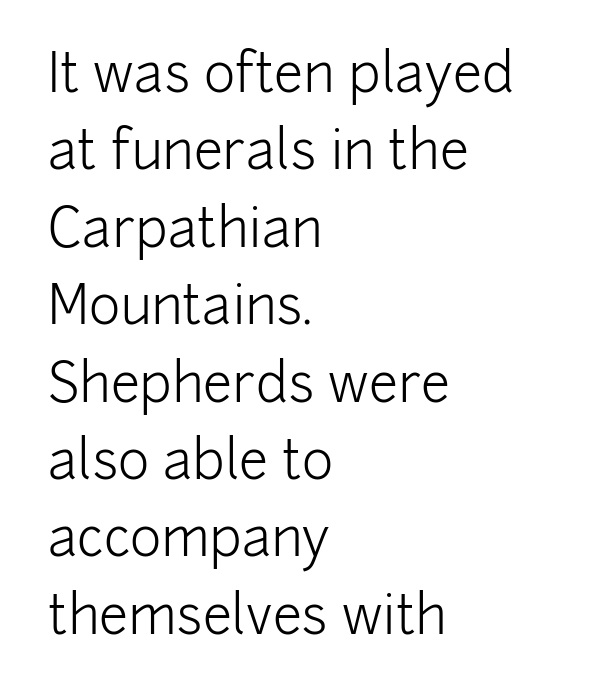
These lines were composed using upright roman letters. Serif or sans? Sans — the stroke terminals are bare. Vertical spacing — default. The zone under the glyphs is completely vacant. The paragraph shown leans on its left margin.
